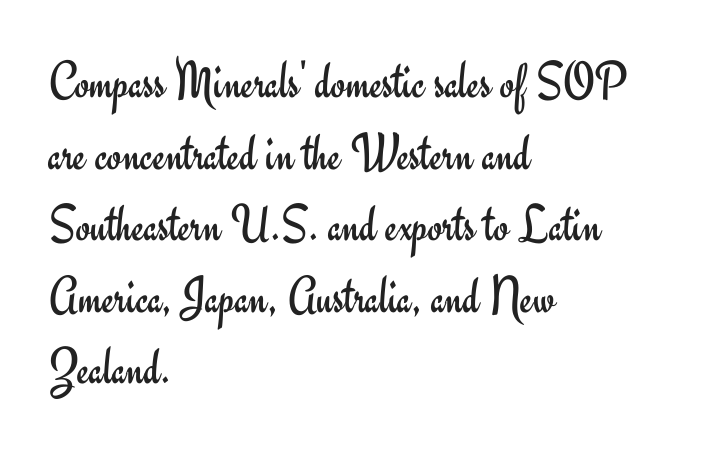
{"serif": "no", "bold": "no", "weight": "regular", "width": "normal", "stroke_contrast": "low", "x_height": "small", "monospaced": "no", "underline": "no", "align": "left", "line_spacing": "normal", "line_spacing_ratio": 1.35, "letter_spacing": "normal", "letter_spacing_em": 0.0, "glyph_px": 53}
